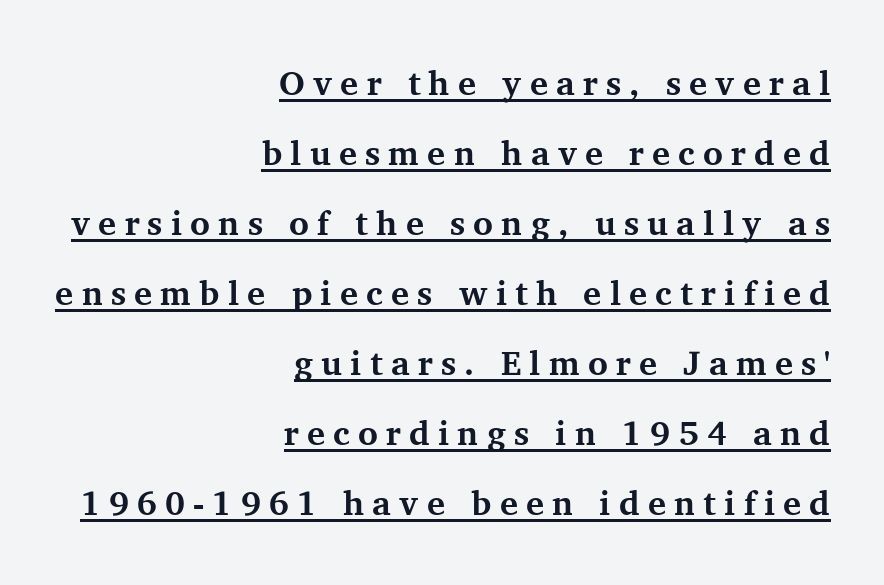
Q: Is the text bold? A: Yes.
Q: Is the text italic (slanted)? A: No, it is upright.
Q: Is the typeface a serif or a sans-serif typeface? A: Serif.
Q: Is the text underlined? A: Yes.
Q: How is the paragraph aligned? A: Right-aligned.
Q: Is the spacing between letters normal or unusually wide? A: Unusually wide.
Q: Is the spacing between lines tight, normal or loose? A: Loose.
Q: Width (condensed, normal, or wide)? A: Normal.
Q: Stroke contrast? A: Medium.
Q: x-height? A: Medium.
Q: Monospaced? A: No.
